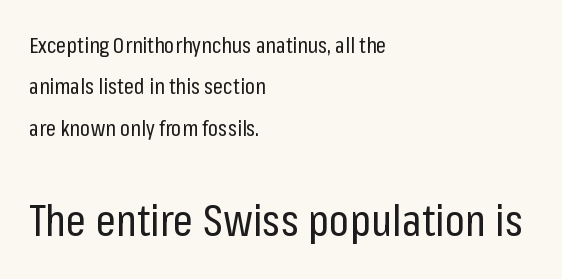
A student would call this left alignment; a typographer would say flush left, rag right. Small over large — that's the arrangement of the two blocks here. Stroke thickness stays within the range of a standard reading face or lighter. Tracking here is standard; glyphs follow each other at the usual distance. No word sits above an underline. Check where the strokes stop: nothing finishes them off — pure sans.
